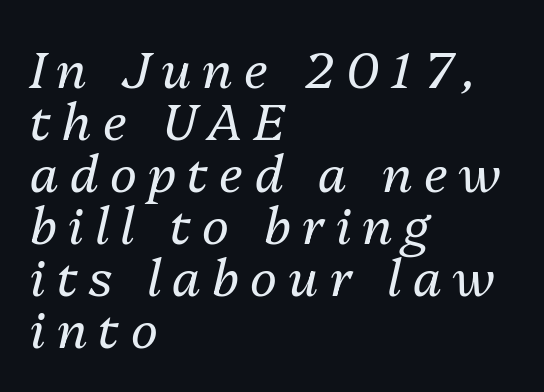
The strip under each line holds only bare page. Looks like regular typesetting: each glyph gets only the width it needs. The text carries the slant typical of an italic or oblique font. Closely set lines give the paragraph a compact silhouette. Inter-character spacing is expanded well beyond the font's built-in metrics. Unbolded letterforms with no extra heft.
